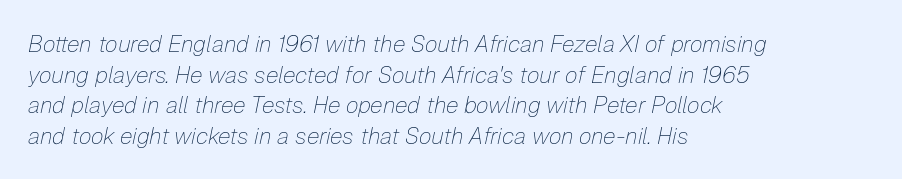
How would I describe the line gaps? Plain and ordinary. Line beginnings align vertically; line endings do not. Designer's note — italics engaged. A clean baseline with only descenders dipping below it. This rendering leaves character spacing at its baseline value.
